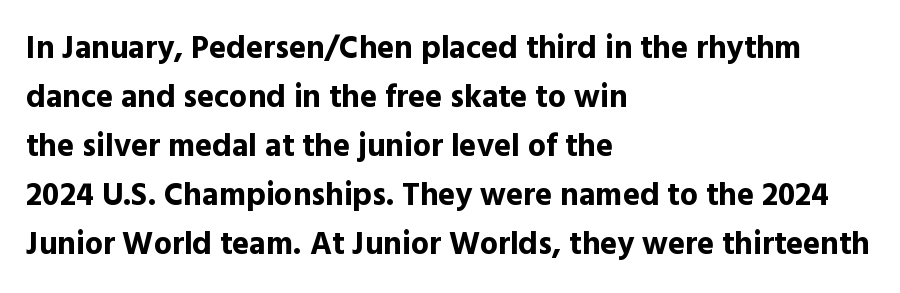
The image shows 32 px bold sans-serif type, upright; set left-aligned, normal line spacing (1.53x), normal letter spacing, not underlined; a medium x-height.
